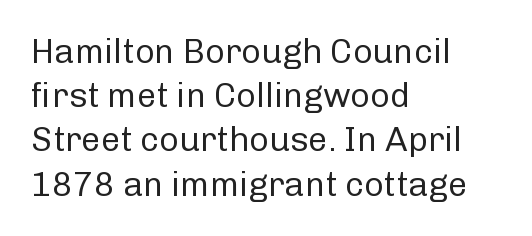
{"serif": "no", "italic": "no", "bold": "no", "weight": "regular", "width": "normal", "stroke_contrast": "low", "x_height": "medium", "monospaced": "no", "underline": "no", "align": "left", "line_spacing": "normal", "line_spacing_ratio": 1.3, "letter_spacing": "normal", "letter_spacing_em": 0.0, "glyph_px": 34}
